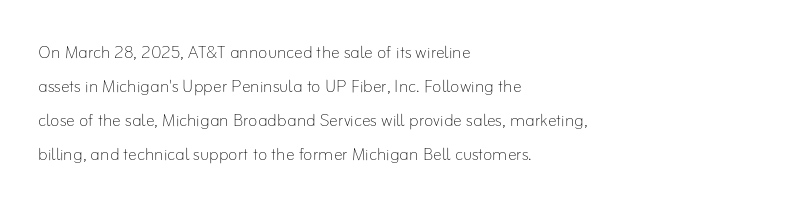
Caption: multi-line text, flush left, ragged right. Rendered with straight, roman letterforms. Beneath every word, the page is bare. Weight: not bold — regular or lighter. Nobody touched the tracking dial on this one. Vertically, the passage feels balanced, rows spaced as you'd expect.
